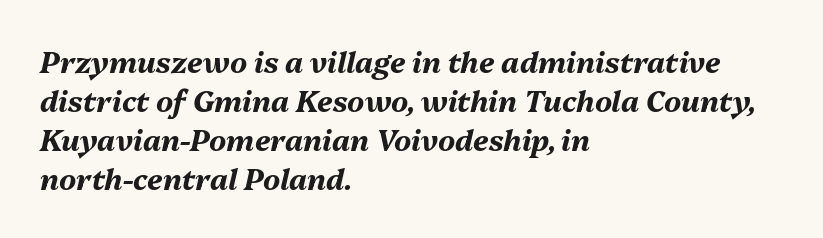
Nobody drew a line under any word here. The letters advance in unequal steps, a hallmark of proportional type. Yep, that's italic — everything's leaning. Short and long lines alike share a common starting point at left. How would I describe the line gaps? Plain and ordinary.
